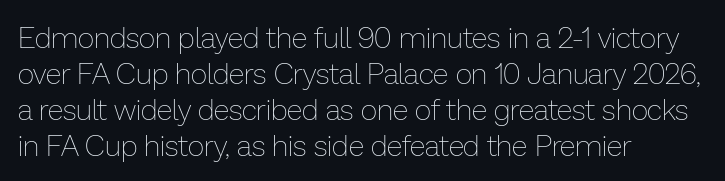
{"italic": "no", "bold": "no", "weight": "thin", "width": "normal", "stroke_contrast": "low", "x_height": "medium", "monospaced": "no", "underline": "no", "align": "left", "line_spacing_ratio": 1.24, "letter_spacing": "normal", "letter_spacing_em": 0.0, "glyph_px": 29}
